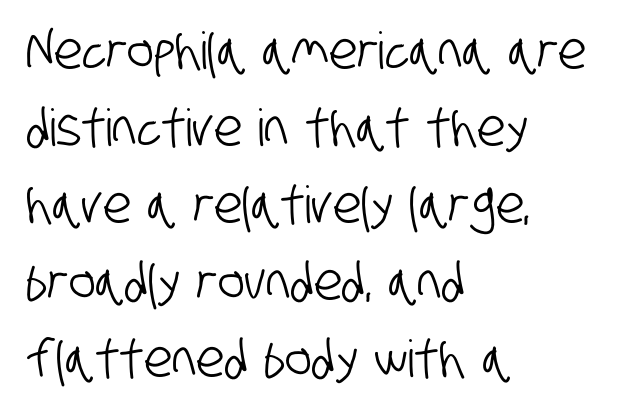
The glyphs are unaccompanied by any horizontal stroke below them. Each letter's strokes conclude bluntly, with no projecting serifs. Observe the ordinary spacing: letters are neighbours, not strangers. A typesetter would call this leading conventional body-copy spacing. In CSS terms this would be text-align: left. This sample has the flowing, uneven cadence of proportional lettering.
